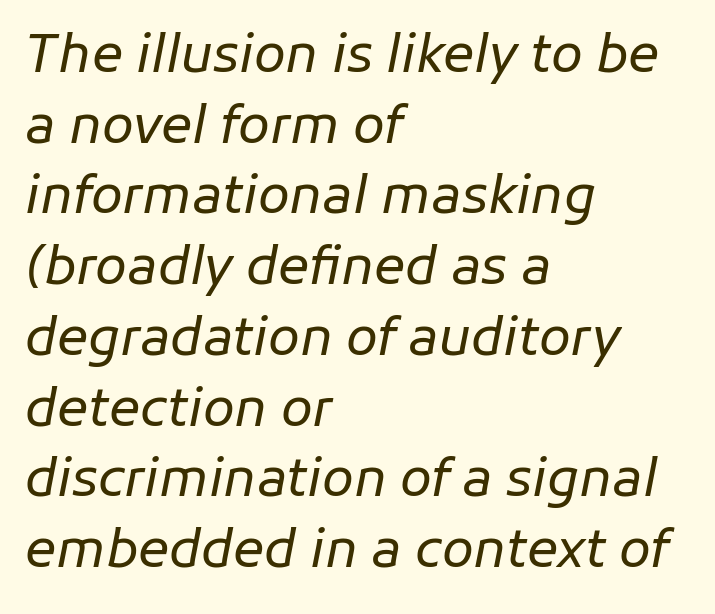
Q: Is the text bold? A: No.
Q: Is the text italic (slanted)? A: Yes, it leans right by about 11 degrees.
Q: Is the text underlined? A: No.
Q: How is the paragraph aligned? A: Left-aligned.
Q: Is the spacing between letters normal or unusually wide? A: Normal.
Q: Is the spacing between lines tight, normal or loose? A: Normal.
Q: Width (condensed, normal, or wide)? A: Normal.
Q: Stroke contrast? A: Low.
Q: x-height? A: Medium.
Q: Monospaced? A: No.
